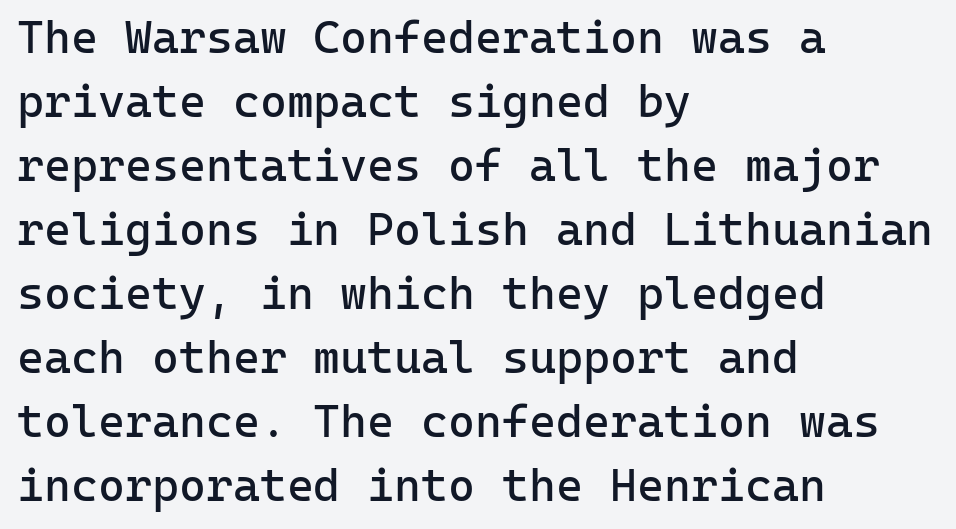
No heavy texture on the line: the type isn't bold. Grotesque or geometric, the face here clearly has no serifs. The letters march in equal steps, a hallmark of fixed-pitch type. Observe the ordinary spacing: letters are neighbours, not strangers. Baseline-to-baseline distance is the conventional proportion of letter height. Letters rest on an invisible, unmarked baseline.
